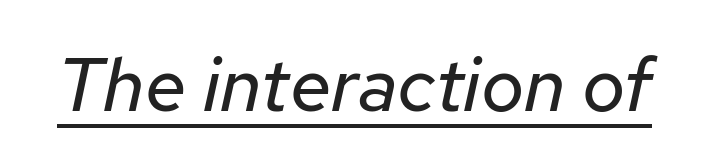
Q: Is the text bold? A: No.
Q: Is the text italic (slanted)? A: Yes, it leans right by about 12 degrees.
Q: Is the text underlined? A: Yes.
Q: Is the spacing between letters normal or unusually wide? A: Normal.
Q: Width (condensed, normal, or wide)? A: Normal.
Q: Stroke contrast? A: Low.
Q: x-height? A: Medium.
Q: Monospaced? A: No.
